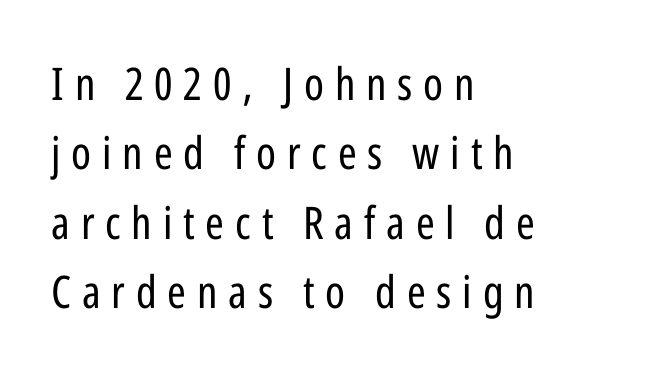
The image shows 45 px regular-weight, condensed sans-serif type, upright; set left-aligned, normal line spacing (1.54x), unusually wide letter spacing (+0.24 em), not underlined; low stroke contrast and a medium x-height.
